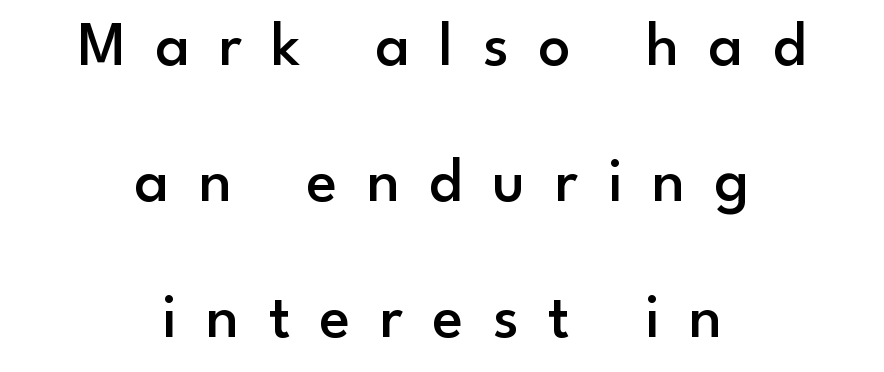
The image shows 63 px semibold sans-serif type, upright; set centered, loose line spacing (2.16x), unusually wide letter spacing (+0.47 em), not underlined; low stroke contrast and a small x-height.
